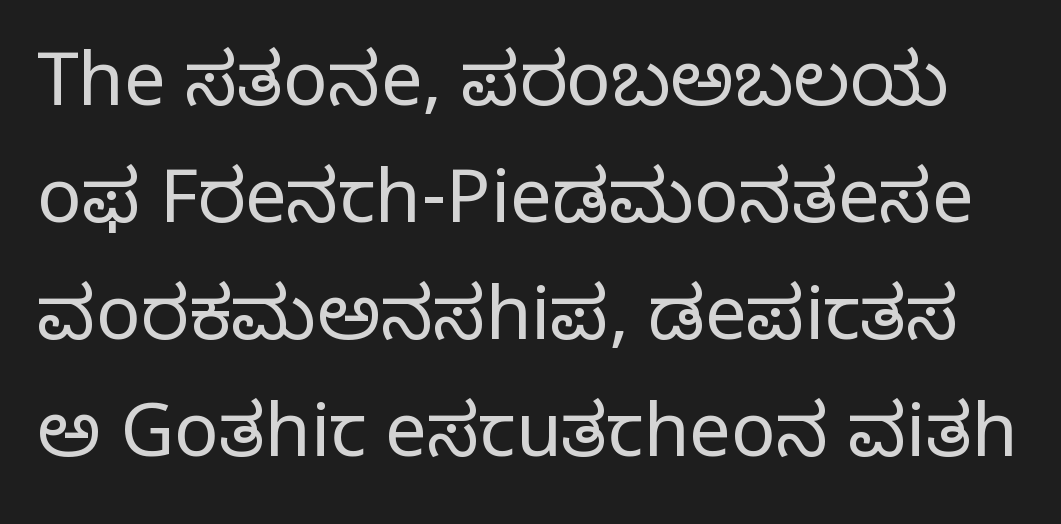
{"serif": "yes", "italic": "no", "bold": "no", "weight": "regular", "width": "normal", "stroke_contrast": "low", "x_height": "large", "monospaced": "no", "underline": "no", "line_spacing": "normal", "line_spacing_ratio": 1.58, "letter_spacing": "normal", "letter_spacing_em": 0.0, "glyph_px": 74}
